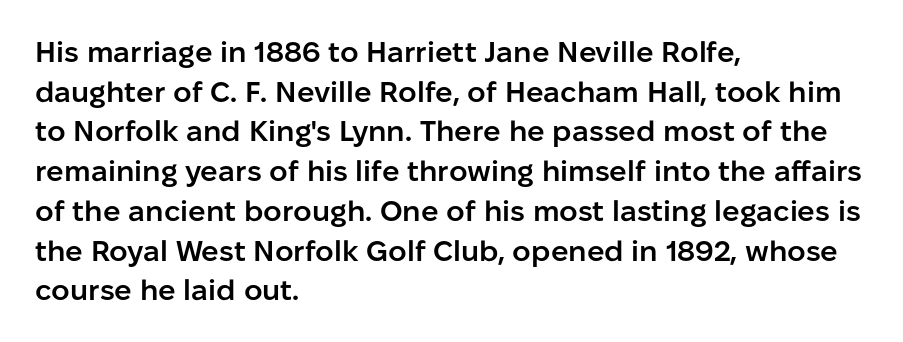
The type sits square on the baseline with zero lean. This sample is left-justified, so line endings fall wherever the words run out. Think of a printed novel: that variable character pitch is what you see here. Typographic density is moderately raised because the face is semibold. The zone under the glyphs is completely vacant.
